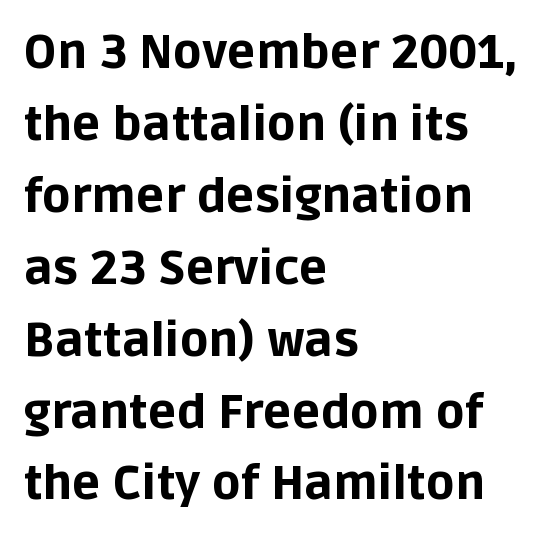
Q: Is the text bold? A: Yes.
Q: Is the text italic (slanted)? A: No, it is upright.
Q: Is the typeface a serif or a sans-serif typeface? A: Sans-serif.
Q: Is the text underlined? A: No.
Q: How is the paragraph aligned? A: Left-aligned.
Q: Is the spacing between letters normal or unusually wide? A: Normal.
Q: Is the spacing between lines tight, normal or loose? A: Normal.
Q: Width (condensed, normal, or wide)? A: Normal.
Q: Stroke contrast? A: Low.
Q: x-height? A: Large.
Q: Monospaced? A: No.
